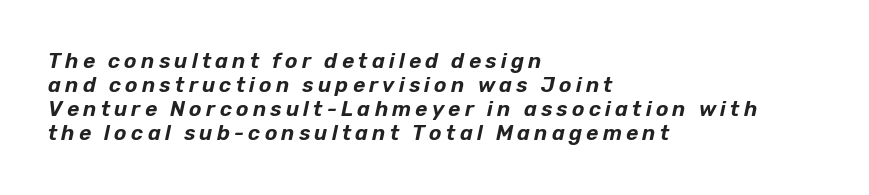
Line beginnings align vertically; line endings do not. Every character sits at an angle, as italics do. The space between consecutive lines is stingy. The words here are not underlined.
